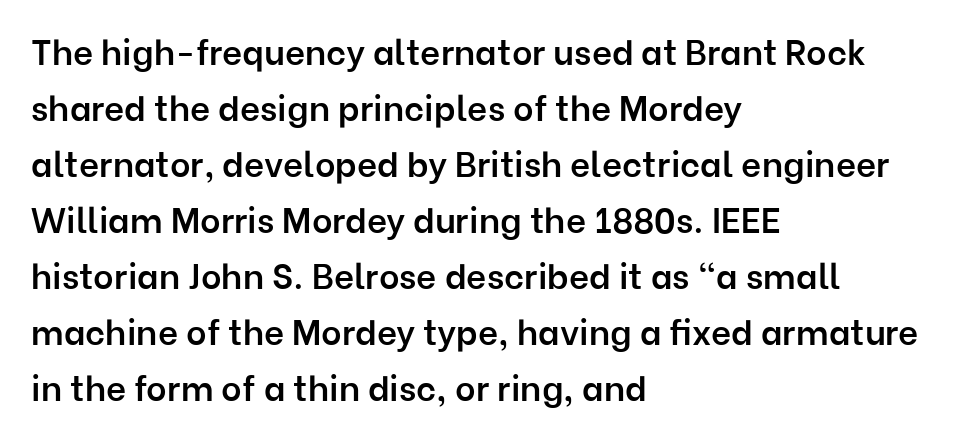
{"serif": "no", "italic": "no", "bold": "semi", "weight": "semibold", "width": "normal", "stroke_contrast": "low", "x_height": "medium", "monospaced": "no", "underline": "no", "align": "left", "line_spacing": "normal", "line_spacing_ratio": 1.6, "letter_spacing": "normal", "letter_spacing_em": 0.0, "glyph_px": 35}
